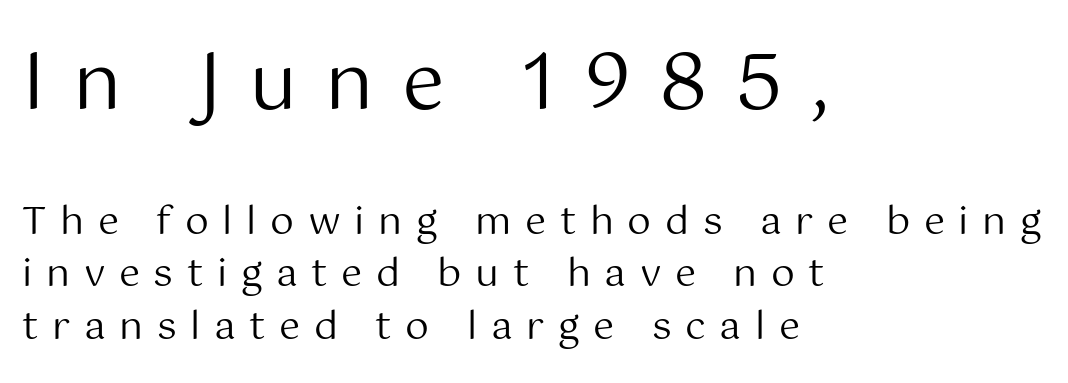
{"serif": "no", "italic": "no", "bold": "no", "weight": "regular", "width": "normal", "stroke_contrast": "medium", "x_height": "medium", "monospaced": "no", "underline": "no", "align": "left", "line_spacing": "normal", "line_spacing_ratio": 1.39, "letter_spacing": "wide", "letter_spacing_em": 0.36, "larger_block": "first", "size_ratio": 2.03, "glyph_px": 77}
